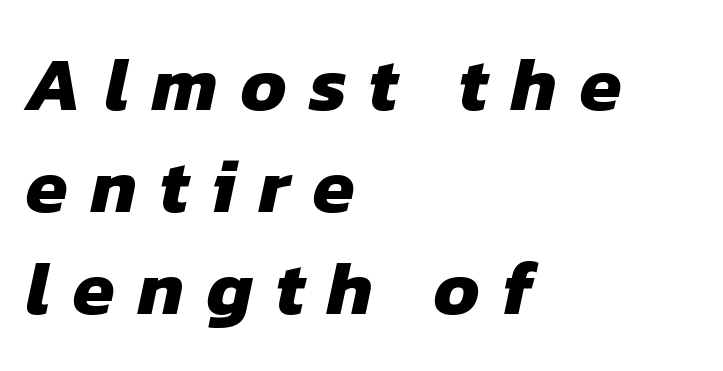
{"serif": "no", "bold": "yes", "weight": "heavy", "width": "normal", "stroke_contrast": "low", "x_height": "medium", "monospaced": "no", "underline": "no", "align": "left", "line_spacing": "normal", "line_spacing_ratio": 1.34, "letter_spacing": "wide", "letter_spacing_em": 0.3, "glyph_px": 76}
